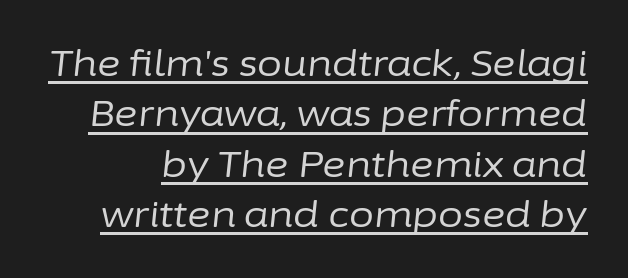
{"italic": "yes", "lean": "right", "slant_degrees": 6, "bold": "no", "weight": "regular", "width": "normal", "stroke_contrast": "low", "x_height": "medium", "monospaced": "no", "underline": "yes", "line_spacing": "normal", "line_spacing_ratio": 1.4, "letter_spacing": "normal", "letter_spacing_em": 0.0, "glyph_px": 36}
